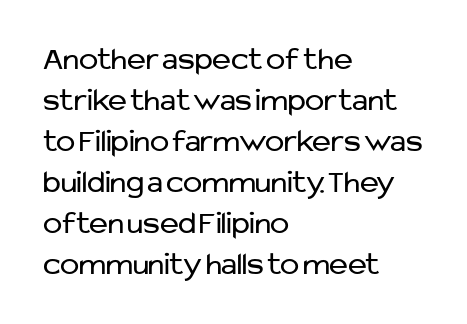
The image shows 32 px regular-weight sans-serif type, upright; set left-aligned, normal line spacing (1.28x), normal letter spacing, not underlined; low stroke contrast and a medium x-height.
